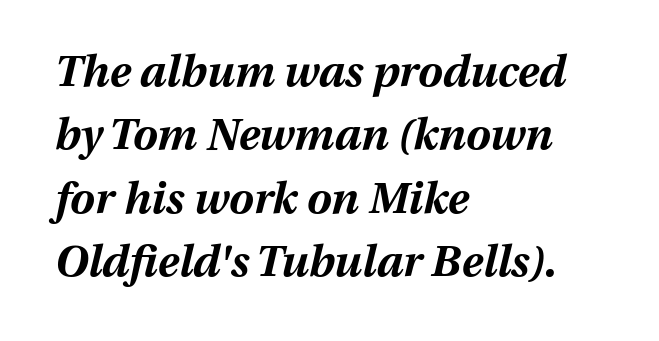
{"italic": "yes", "lean": "right", "slant_degrees": 13, "bold": "yes", "weight": "bold", "width": "normal", "stroke_contrast": "medium", "x_height": "medium", "monospaced": "no", "underline": "no", "align": "left", "line_spacing": "normal", "line_spacing_ratio": 1.44, "letter_spacing": "normal", "letter_spacing_em": 0.0, "glyph_px": 44}
